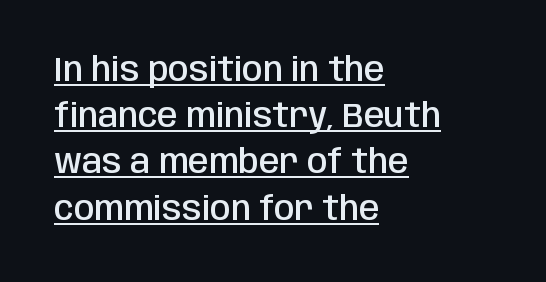
The image shows 33 px semibold, condensed sans-serif type, upright; set left-aligned, normal line spacing (1.4x), normal letter spacing, underlined; low stroke contrast and a large x-height.
